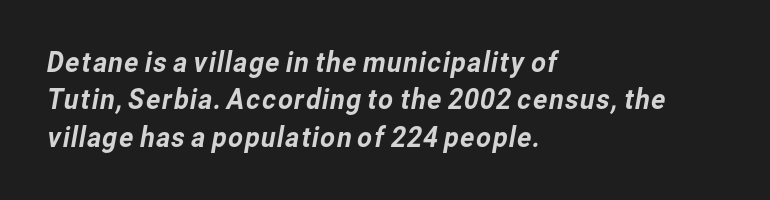
The face used here is proportionally spaced, like ordinary book or web type. Vertically, the passage feels balanced, rows spaced as you'd expect. Each word holds together tightly as a unit, with standard inter-letter gaps. The font family rendered here belongs to the sans-serif group.
